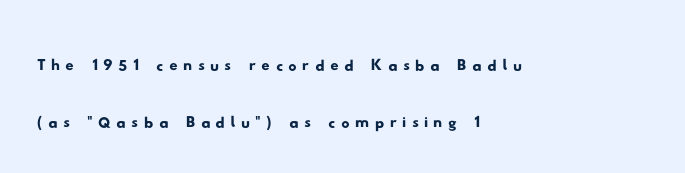
{"serif": "no", "width": "wide", "stroke_contrast": "low", "x_height": "small", "monospaced": "no", "underline": "no", "align": "left", "line_spacing": "normal", "line_spacing_ratio": 1.39, "glyph_px": 41}
